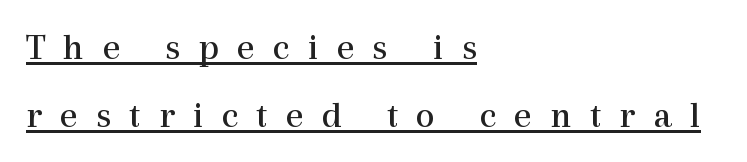
This rendering uses left alignment, leaving the right contour irregular. The axis of the letterforms is exactly vertical. There is plenty of visible air inserted between adjacent glyphs. You could not count columns in this text — the font is proportionally spaced.
